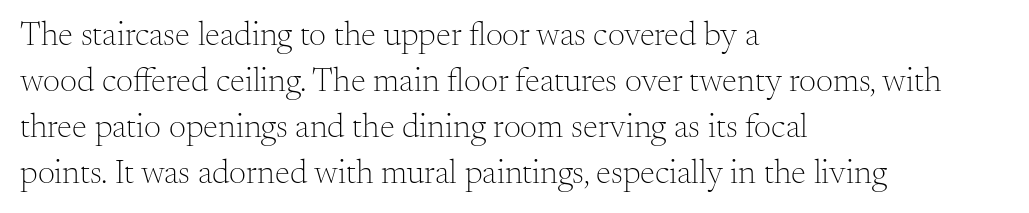
{"serif": "yes", "italic": "no", "bold": "no", "weight": "light", "width": "normal", "stroke_contrast": "medium", "x_height": "small", "monospaced": "no", "underline": "no", "align": "left", "line_spacing": "normal", "line_spacing_ratio": 1.35, "letter_spacing": "normal", "letter_spacing_em": 0.0, "glyph_px": 34}
